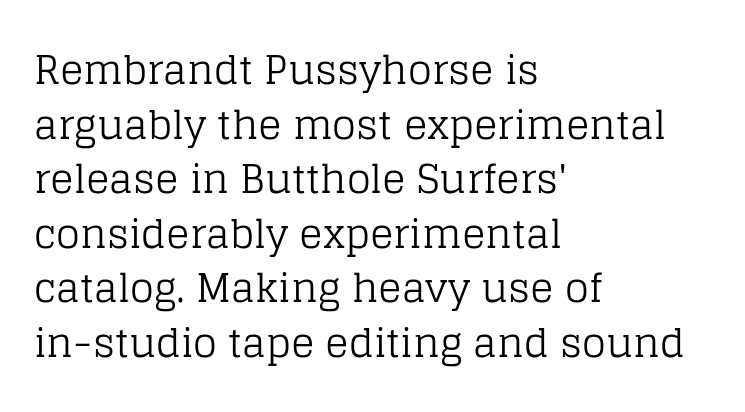
Q: Is the text bold? A: No.
Q: Is the text italic (slanted)? A: No, it is upright.
Q: Is the typeface a serif or a sans-serif typeface? A: Serif.
Q: Is the text underlined? A: No.
Q: How is the paragraph aligned? A: Left-aligned.
Q: Is the spacing between letters normal or unusually wide? A: Normal.
Q: Is the spacing between lines tight, normal or loose? A: Normal.
Q: Width (condensed, normal, or wide)? A: Normal.
Q: Stroke contrast? A: Low.
Q: x-height? A: Large.
Q: Monospaced? A: No.
